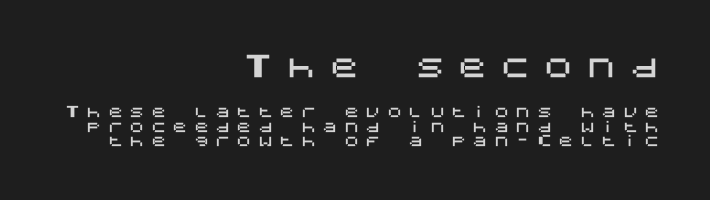
The font's upright variant was chosen for this text. The emphasis by scale lands on block number one, above. You can tell from the bare stems that sans-serif type was used. In CSS terms this would be text-align: right.
